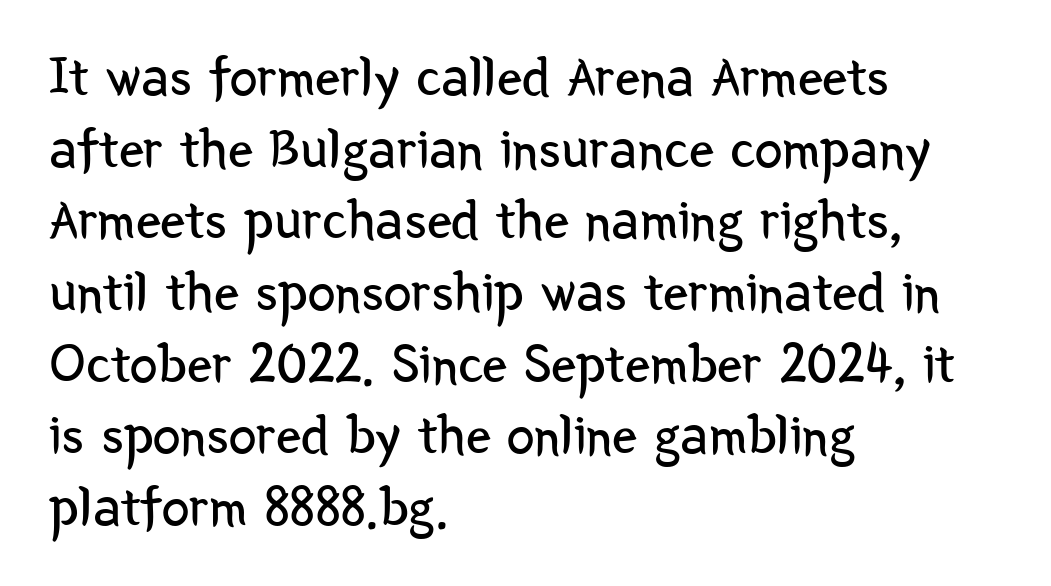
Italic: no, the glyphs are upright roman. A classic flush-left, rag-right setting is used for this passage. The face used here is proportionally spaced, like ordinary book or web type. Counters stay open thanks to moderate or lighter strokes.
